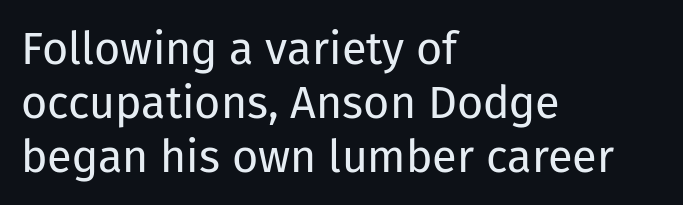
{"serif": "no", "italic": "no", "bold": "no", "weight": "regular", "width": "normal", "stroke_contrast": "low", "x_height": "medium", "monospaced": "no", "underline": "no", "align": "left", "line_spacing_ratio": 1.2, "letter_spacing": "normal", "letter_spacing_em": 0.0, "glyph_px": 45}
